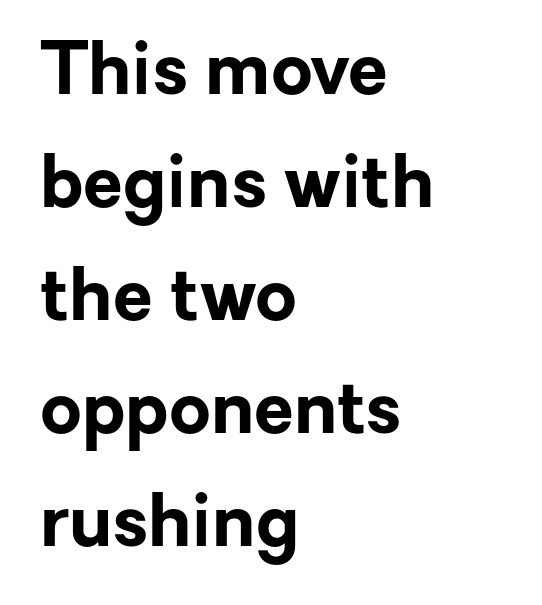
The image shows 72 px bold sans-serif type, upright; set left-aligned, normal line spacing (1.57x), normal letter spacing, not underlined; low stroke contrast and a medium x-height.
